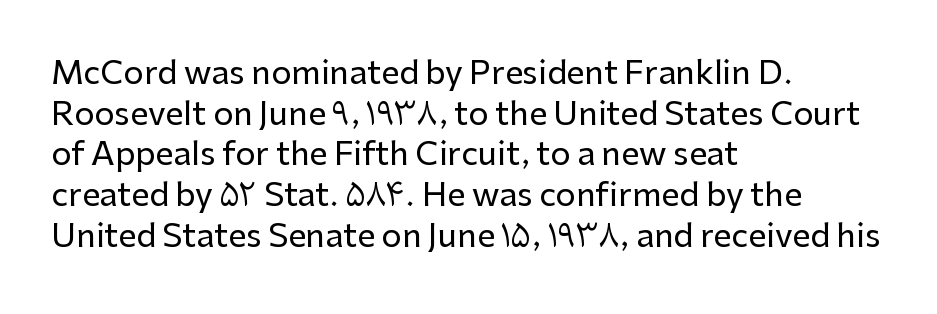
Q: Is the text italic (slanted)? A: No, it is upright.
Q: Is the typeface a serif or a sans-serif typeface? A: Sans-serif.
Q: Is the text underlined? A: No.
Q: How is the paragraph aligned? A: Left-aligned.
Q: Is the spacing between letters normal or unusually wide? A: Normal.
Q: Is the spacing between lines tight, normal or loose? A: Normal.
Q: Width (condensed, normal, or wide)? A: Normal.
Q: Stroke contrast? A: Low.
Q: x-height? A: Medium.
Q: Monospaced? A: No.
